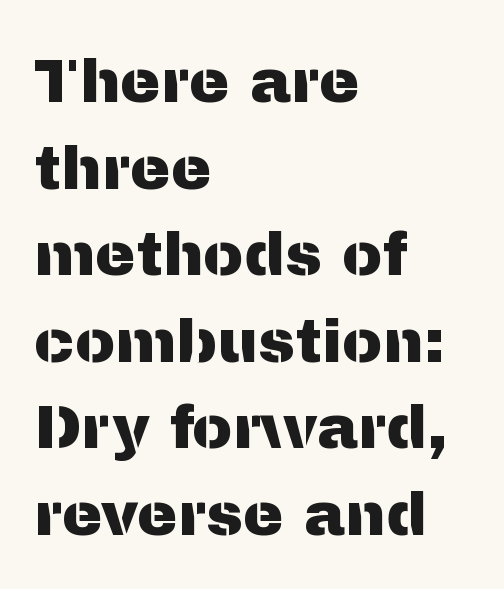
Note: no serifs on the glyphs. The text block is weighted toward the left margin, trailing off unevenly rightward. Every stem runs plumb, perpendicular to the baseline. The gap between lines stays unmarked.
